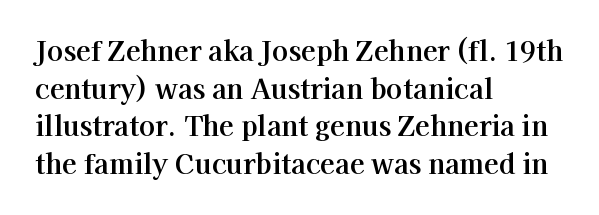
The image shows 27 px text type, upright; set left-aligned, normal line spacing (1.39x), normal letter spacing, not underlined.
